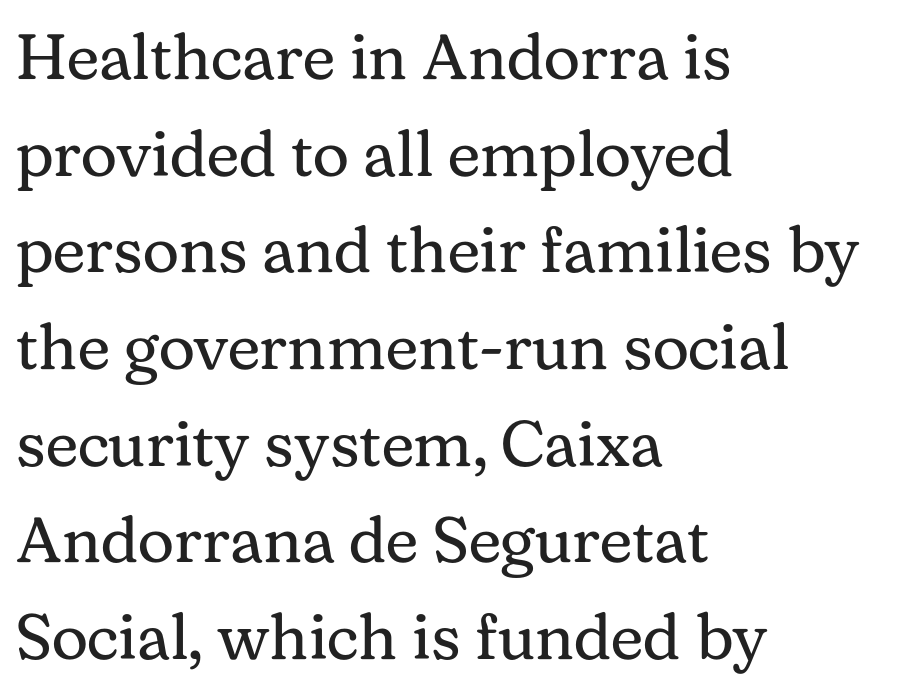
The image shows 64 px regular-weight serif type, upright; set left-aligned, normal line spacing (1.51x), normal letter spacing, not underlined; medium stroke contrast and a medium x-height.
